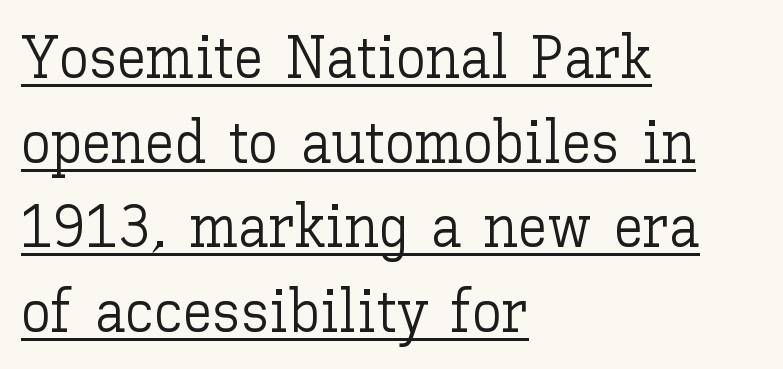
The rendered words wear a rule along their underside. The typesetter chose a ragged-right arrangement here. Designer's note — italics off, roman on. Horizontal bands of white between lines are of average thickness. Tracking here is standard; glyphs follow each other at the usual distance.
